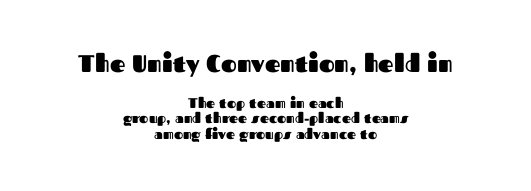
This sample uses plain, unmodified letter spacing. Unmarked baselines from the first word to the last. The space between consecutive lines is stingy. Tall strokes in this sample are plumb rather than angled. Reading top to bottom, the characters get smaller at the block break. The typesetter chose a symmetrical, centered arrangement here.
